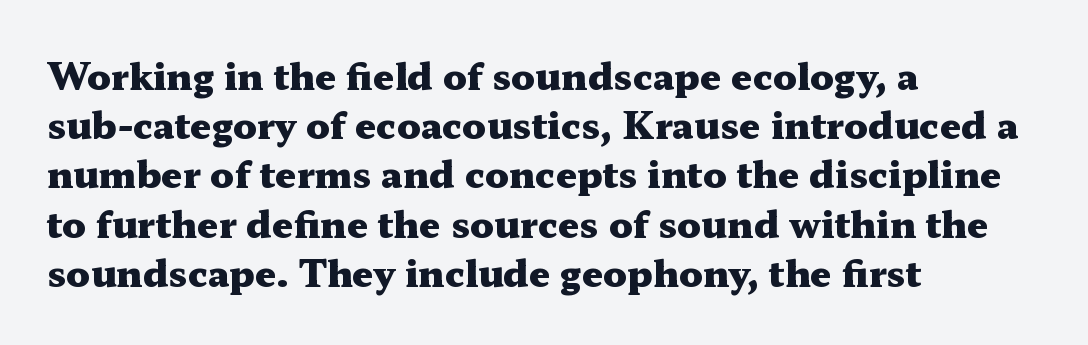
Old-style or modern, the face here clearly has serifs. Every letter is thick-stroked: bold, no question. Glance below the letters and you will spot only blank space. This sample uses an upright cut, with every glyph sitting square on the baseline. Nobody touched the tracking dial on this one.
